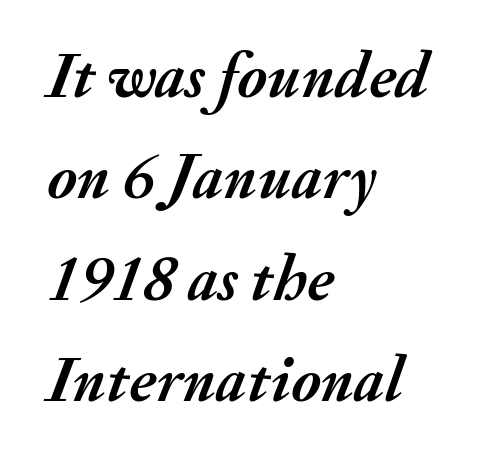
{"italic": "yes", "lean": "right", "slant_degrees": 20, "bold": "yes", "weight": "semibold", "width": "normal", "stroke_contrast": "medium", "x_height": "small", "monospaced": "no", "underline": "no", "align": "left", "line_spacing": "normal", "line_spacing_ratio": 1.56, "letter_spacing": "normal", "letter_spacing_em": 0.0, "glyph_px": 65}
